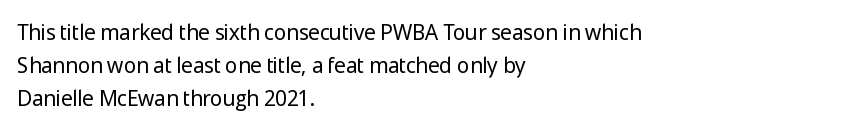
{"italic": "no", "bold": "no", "underline": "no", "align": "left", "line_spacing": "normal", "line_spacing_ratio": 1.58, "letter_spacing": "normal", "letter_spacing_em": 0.0, "glyph_px": 21}
